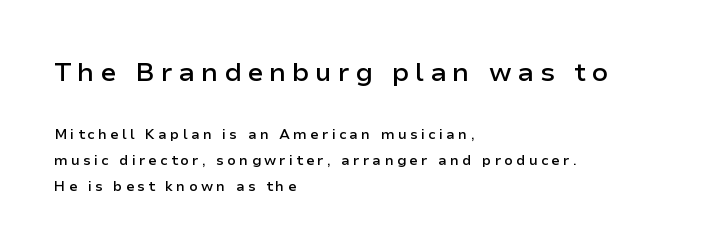
Letter spacing: wide. Underlining? Definitely not there. Set as a demibold, roughly 600 on the weight scale. The typesetter chose a ragged-right arrangement here. You get the large type first, then a drop to smaller type. This is the regular roman posture of the typeface.
